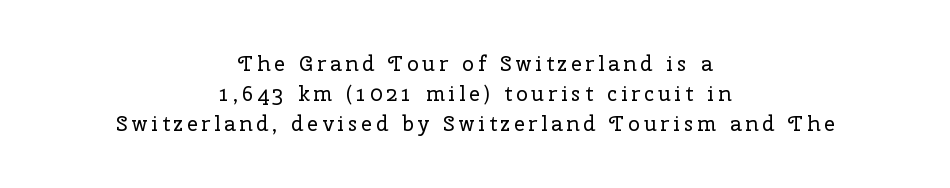
Q: Is the text bold? A: No.
Q: Is the text italic (slanted)? A: No, it is upright.
Q: Is the text underlined? A: No.
Q: How is the paragraph aligned? A: Centered.
Q: Is the spacing between lines tight, normal or loose? A: Normal.
